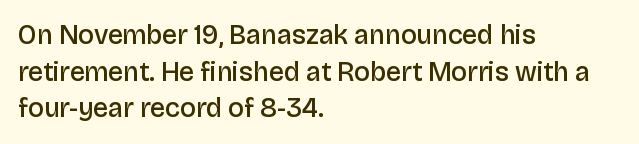
{"italic": "no", "bold": "semi", "underline": "no", "align": "left", "line_spacing": "normal", "line_spacing_ratio": 1.36, "letter_spacing": "normal", "letter_spacing_em": 0.0, "glyph_px": 27}
